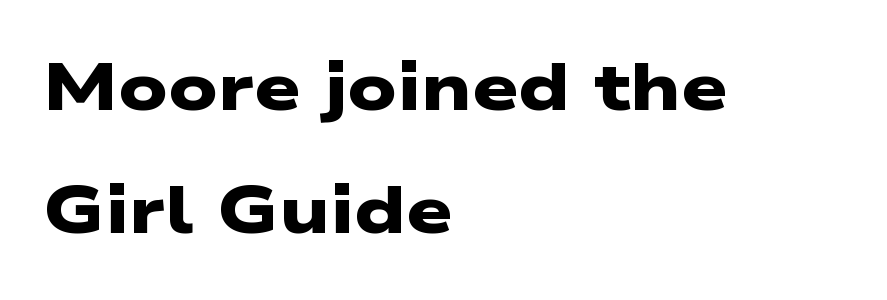
{"serif": "no", "bold": "yes", "weight": "heavy", "width": "wide", "stroke_contrast": "low", "x_height": "medium", "monospaced": "no", "underline": "no", "align": "left", "line_spacing_ratio": 1.86, "letter_spacing": "normal", "letter_spacing_em": 0.0, "glyph_px": 66}
